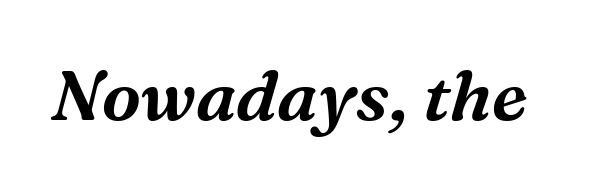
Compared with ordinary roman type, these characters are visibly tilted. Does the type have serifs? Yes, each stem ends in a small foot. A typesetter would call this proportional, since set widths differ per character. Plain, unruled lines of type.
